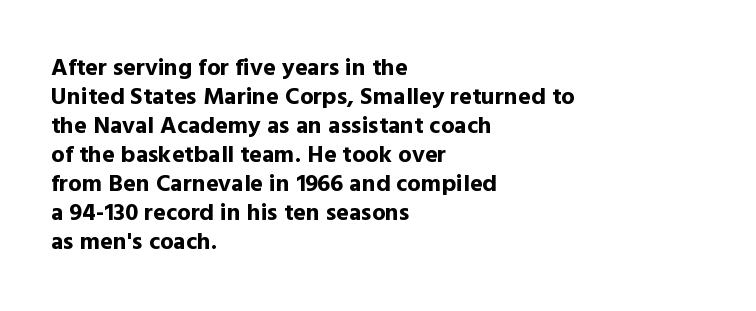
The image shows 24 px bold type, upright; set left-aligned, line spacing 1.21x, normal letter spacing, not underlined.
